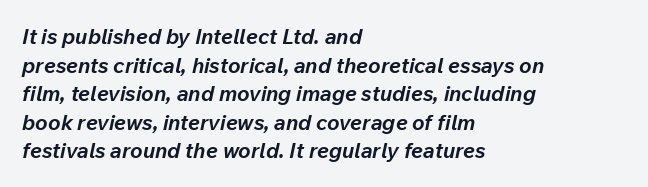
The lines sit at an ordinary, default distance from one another. The face used here has a pronounced slope to its letters. The rendering uses a bold face; every stroke is thick and dark. Descender tails drop into unmarked territory.
